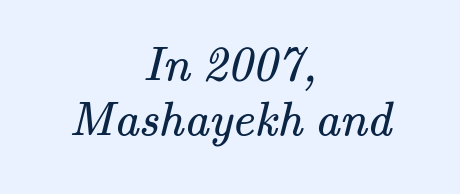
Reading down the column, the eye jumps only a short way to each next line. Each letter keeps its own natural width here, so spacing adapts to shape. Is the block centered? Yes — each line is placed symmetrically about the middle. The face used here is seriffed, in the tradition of book romans.
